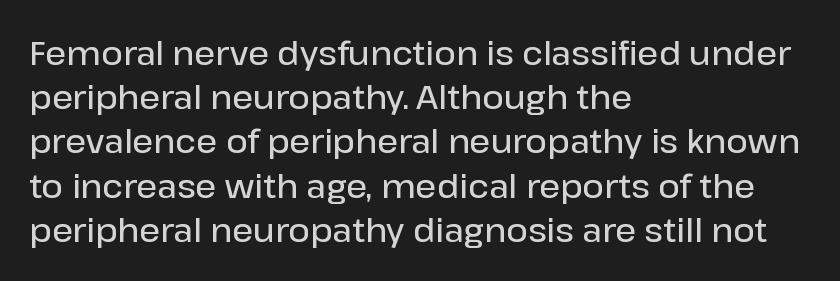
{"serif": "no", "italic": "no", "bold": "semi", "weight": "semibold", "width": "normal", "stroke_contrast": "low", "x_height": "medium", "monospaced": "no", "underline": "no", "align": "left", "line_spacing": "normal", "line_spacing_ratio": 1.34, "letter_spacing": "normal", "letter_spacing_em": 0.0, "glyph_px": 33}
